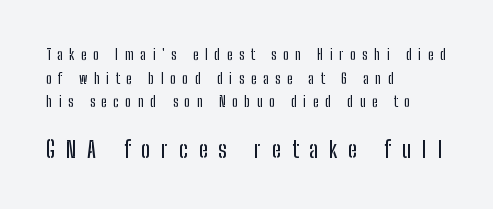
Horizontally, the lines are justified to the leading edge only. Ordinary non-slanted type is in use. The area under the type is left untouched. The later block is typeset at a bigger size than the earlier block.
